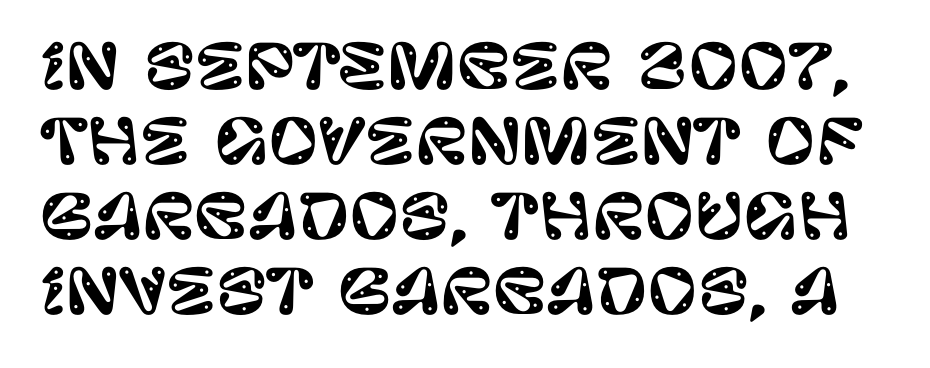
Q: Is the text italic (slanted)? A: Yes.
Q: Is the typeface a serif or a sans-serif typeface? A: Sans-serif.
Q: Is the text underlined? A: No.
Q: Is the spacing between letters normal or unusually wide? A: Normal.
Q: Width (condensed, normal, or wide)? A: Normal.
Q: Stroke contrast? A: Low.
Q: x-height? A: Large.
Q: Monospaced? A: No.
